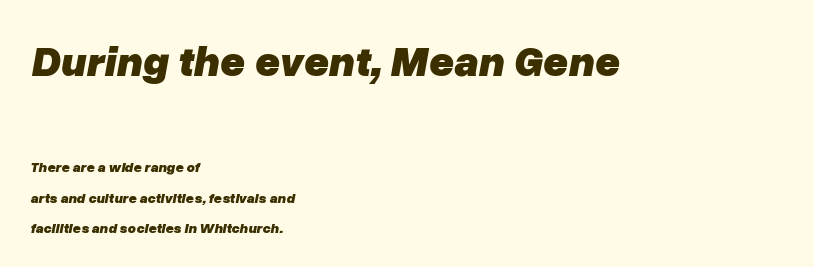
The image shows 43 px heavy type, italic (leaning right); set left-aligned, loose line spacing (2.16x), normal letter spacing, not underlined; the first (top) block is 3.07x larger; low stroke contrast and a medium x-height.
